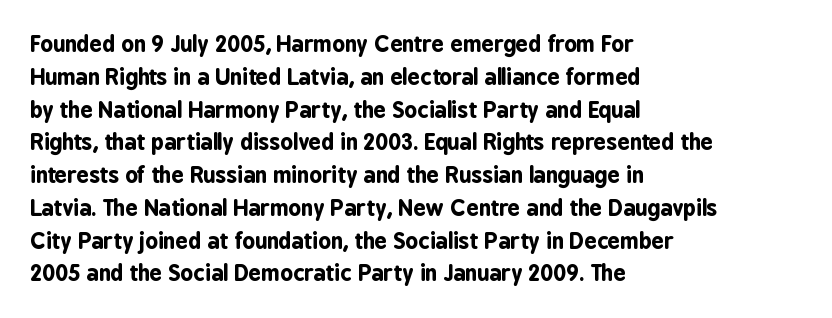
Q: Is the text bold? A: Yes.
Q: Is the text italic (slanted)? A: No, it is upright.
Q: Is the text underlined? A: No.
Q: How is the paragraph aligned? A: Left-aligned.
Q: Is the spacing between letters normal or unusually wide? A: Normal.
Q: Is the spacing between lines tight, normal or loose? A: Normal.
